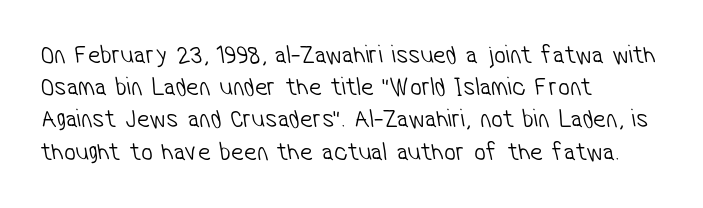
{"bold": "no", "underline": "no", "align": "left", "line_spacing_ratio": 1.24, "letter_spacing": "normal", "letter_spacing_em": 0.0, "glyph_px": 26}
